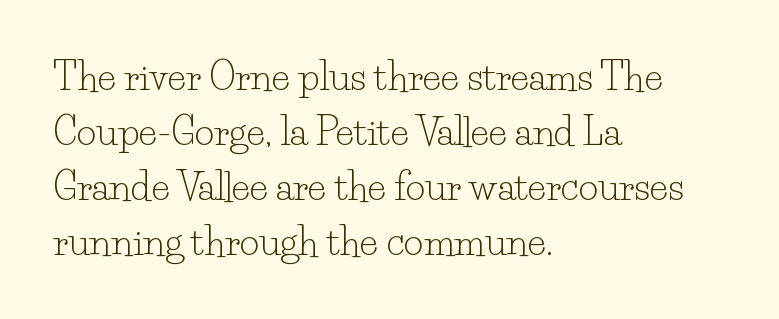
Is this a fixed-width face? No — the glyphs have proportional, varying widths. The leading is moderate, giving the passage an even texture. Look at the tracking — it's just the regular setting, nothing added. The letterforms sit at book weight or below.
